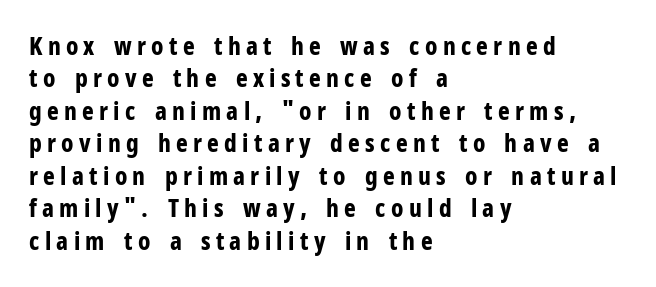
The image shows 25 px bold type, upright; set left-aligned, normal line spacing (1.3x), unusually wide letter spacing (+0.21 em), not underlined.
